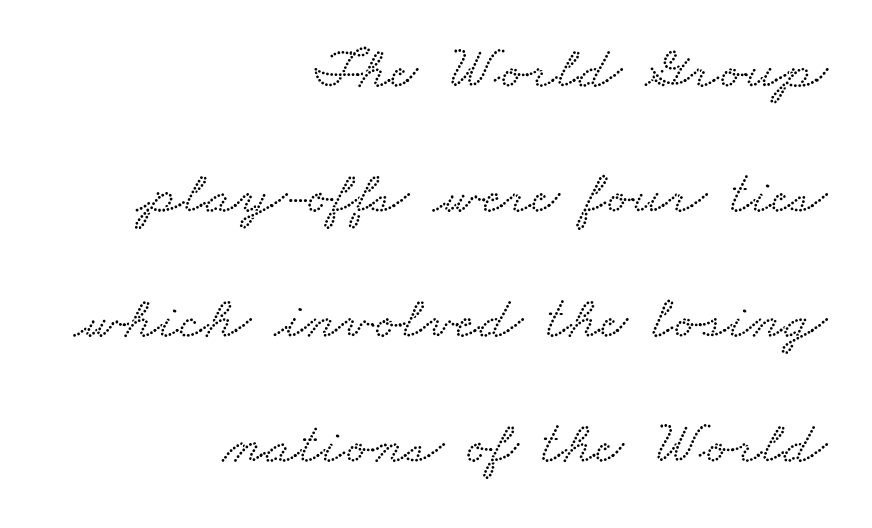
{"serif": "yes", "width": "wide", "stroke_contrast": "low", "x_height": "small", "monospaced": "no", "underline": "no", "align": "right", "line_spacing": "loose", "line_spacing_ratio": 2.05, "letter_spacing": "normal", "letter_spacing_em": 0.0, "glyph_px": 61}
